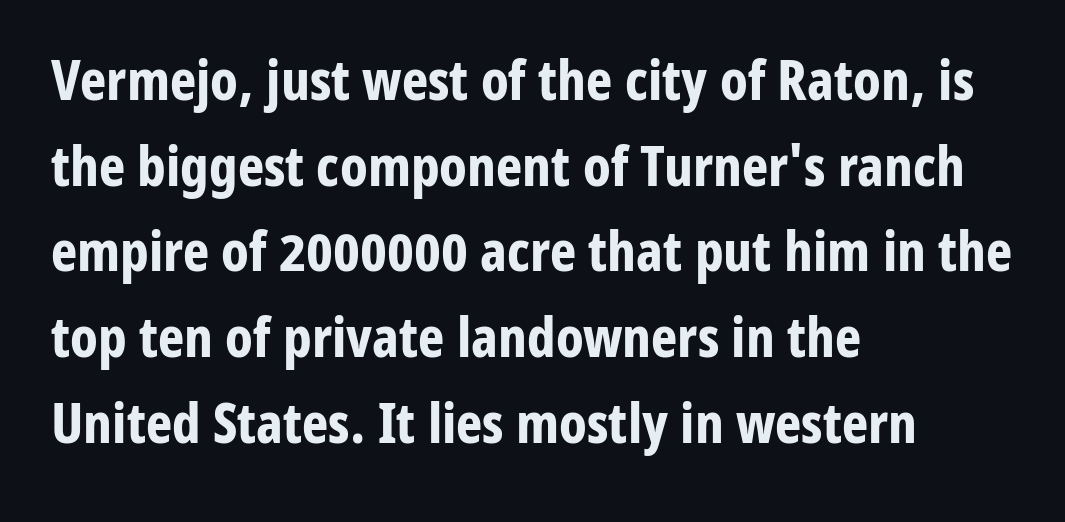
One glance says typical: line gaps are just what's usual. Compared with a centered layout, this one pins lines to the left instead. Serifs: no, the terminals of the letterforms are clean. These lines keep a tight, regular rhythm from letter to letter. Note the varied advance widths — an 'i' is clearly narrower than an 'm'. These words are printed bold, with thick strokes throughout.
